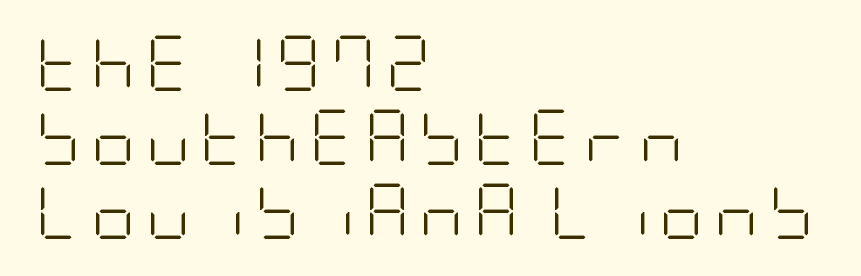
{"serif": "no", "italic": "no", "bold": "no", "weight": "light", "width": "condensed", "stroke_contrast": "low", "x_height": "large", "underline": "no", "align": "left", "line_spacing": "normal", "line_spacing_ratio": 1.35, "glyph_px": 55}
